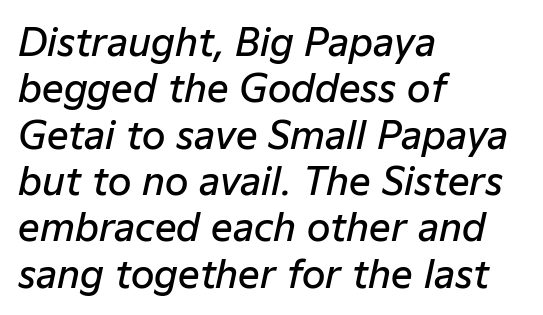
{"italic": "yes", "lean": "right", "slant_degrees": 12, "bold": "semi", "weight": "semibold", "width": "normal", "stroke_contrast": "low", "x_height": "medium", "monospaced": "no", "underline": "no", "align": "left", "line_spacing_ratio": 1.22, "letter_spacing": "normal", "letter_spacing_em": 0.0, "glyph_px": 38}
